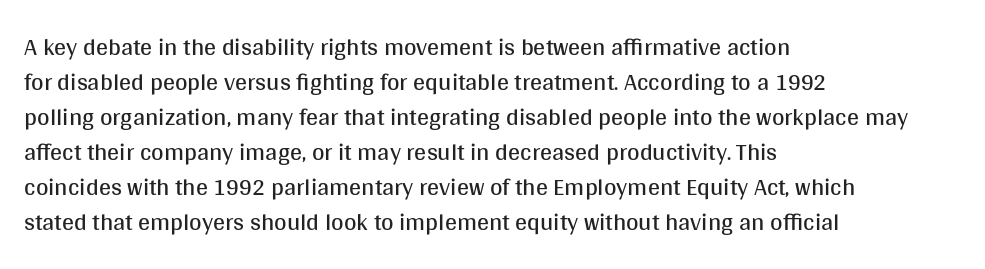
{"italic": "no", "bold": "no", "underline": "no", "align": "left", "line_spacing": "normal", "line_spacing_ratio": 1.46, "letter_spacing": "normal", "letter_spacing_em": 0.0, "glyph_px": 24}
